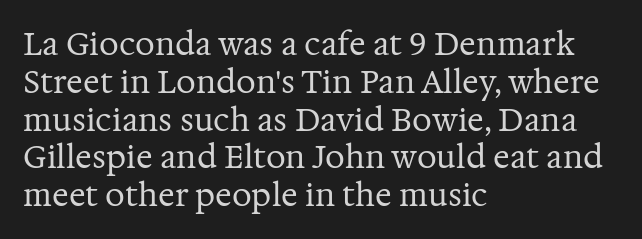
Do the letters lean? They stand straight. Stroke mass is kept to a normal reading level or below. No extra tracking has been applied to these lines. Every row of glyphs begins at an identical x-position on the left. Each letter's strokes conclude with small projecting serifs. Proportional: the letters do not fall into vertical columns.
